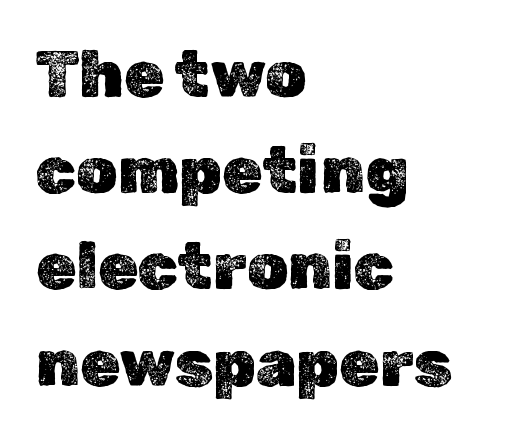
The image shows 65 px text type, upright; set left-aligned, normal line spacing (1.48x), normal letter spacing, not underlined; a medium x-height.
